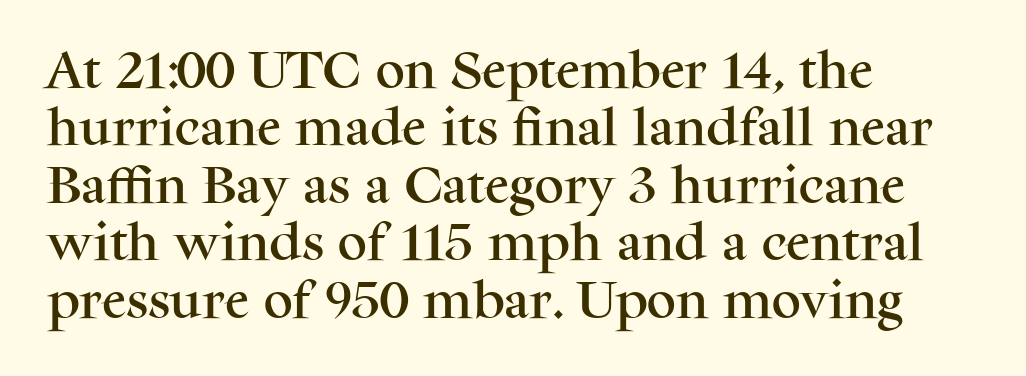
Q: Is the text italic (slanted)? A: No, it is upright.
Q: Is the typeface a serif or a sans-serif typeface? A: Serif.
Q: Is the text underlined? A: No.
Q: How is the paragraph aligned? A: Left-aligned.
Q: Is the spacing between letters normal or unusually wide? A: Normal.
Q: Is the spacing between lines tight, normal or loose? A: Normal.
Q: Width (condensed, normal, or wide)? A: Normal.
Q: Stroke contrast? A: Medium.
Q: x-height? A: Medium.
Q: Monospaced? A: No.
